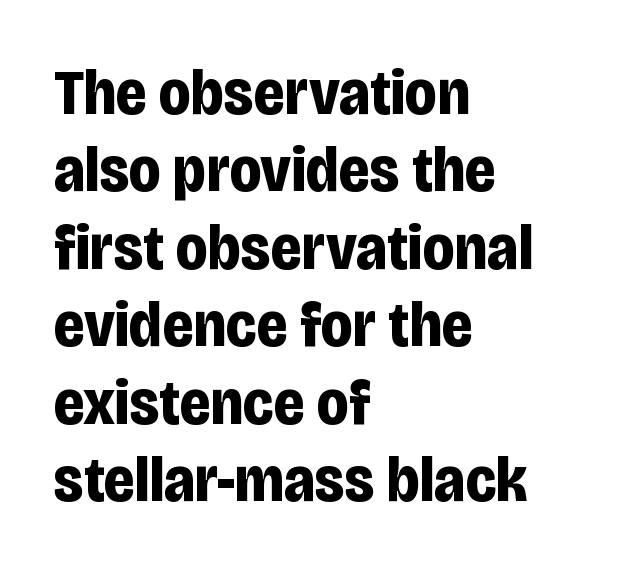
Q: Is the text bold? A: Yes.
Q: Is the text italic (slanted)? A: No, it is upright.
Q: Is the typeface a serif or a sans-serif typeface? A: Sans-serif.
Q: Is the text underlined? A: No.
Q: How is the paragraph aligned? A: Left-aligned.
Q: Is the spacing between letters normal or unusually wide? A: Normal.
Q: Width (condensed, normal, or wide)? A: Condensed.
Q: Stroke contrast? A: Low.
Q: x-height? A: Large.
Q: Monospaced? A: No.
